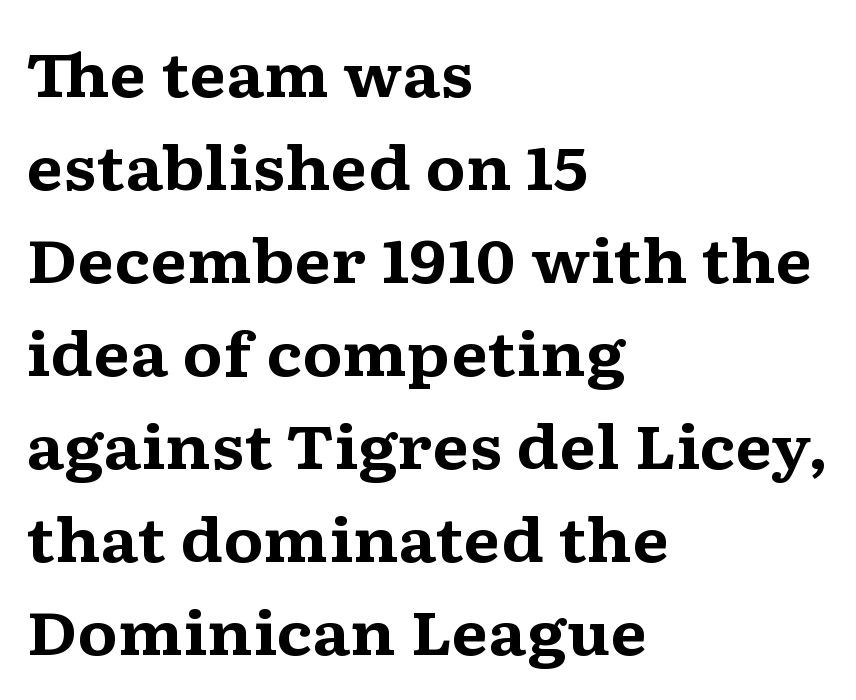
{"serif": "yes", "italic": "no", "bold": "yes", "weight": "bold", "width": "wide", "stroke_contrast": "medium", "x_height": "medium", "monospaced": "no", "underline": "no", "align": "left", "line_spacing": "normal", "line_spacing_ratio": 1.55, "letter_spacing": "normal", "letter_spacing_em": 0.0, "glyph_px": 60}
